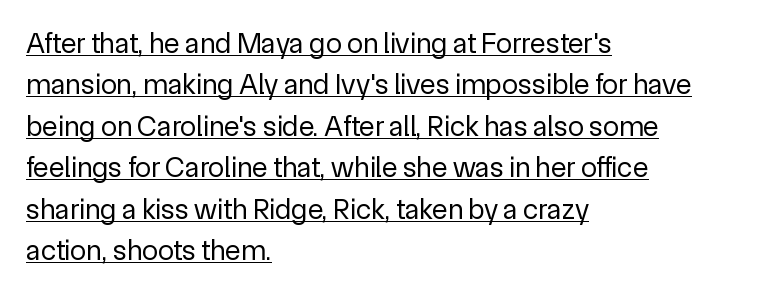
{"serif": "no", "italic": "no", "bold": "no", "weight": "regular", "width": "normal", "x_height": "medium", "monospaced": "no", "underline": "yes", "align": "left", "line_spacing": "normal", "line_spacing_ratio": 1.43, "letter_spacing": "normal", "letter_spacing_em": 0.0, "glyph_px": 29}
